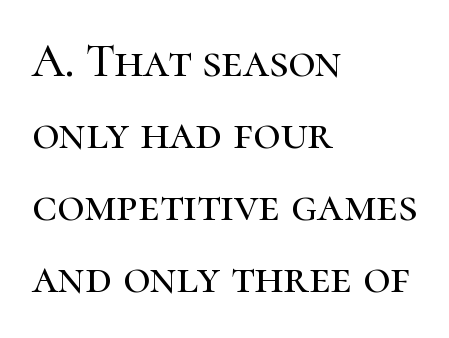
Classification — serif. The typesetter chose a ragged-right arrangement here. Posture: upright roman. Is this a fixed-width face? No — the glyphs have proportional, varying widths. Characters follow at the spacing the type designer built in.
